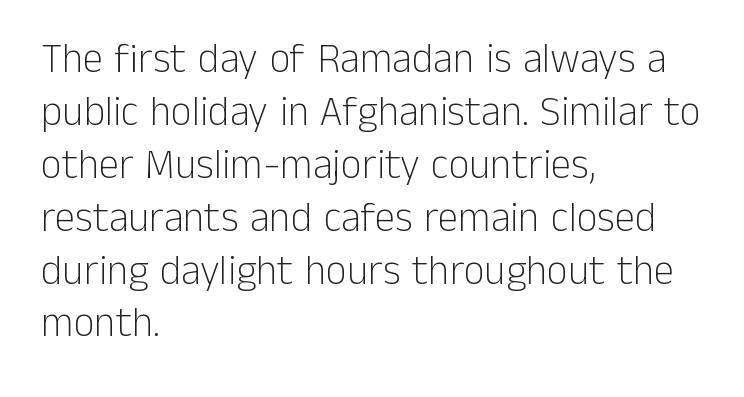
{"serif": "no", "italic": "no", "bold": "no", "weight": "light", "width": "normal", "stroke_contrast": "low", "x_height": "medium", "monospaced": "no", "underline": "no", "align": "left", "line_spacing": "normal", "line_spacing_ratio": 1.29, "letter_spacing": "normal", "letter_spacing_em": 0.0, "glyph_px": 41}
